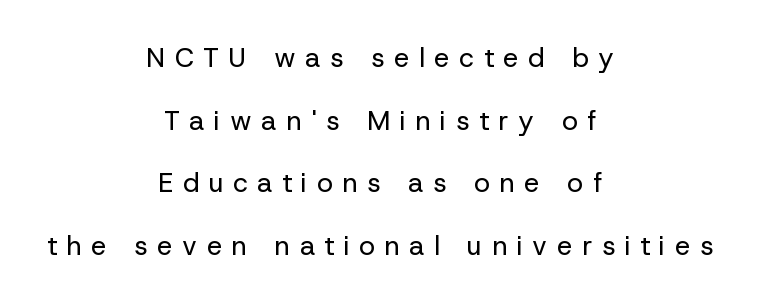
Letter spacing: wide. Stem width sits at or under what a default text font uses. Ascenders rise straight up at ninety degrees. Descenders are the only things crossing below the line.
